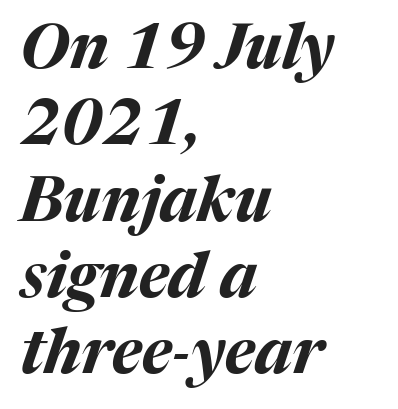
Q: Is the text bold? A: Yes.
Q: Is the text italic (slanted)? A: Yes, it leans right by about 17 degrees.
Q: Is the text underlined? A: No.
Q: How is the paragraph aligned? A: Left-aligned.
Q: Is the spacing between letters normal or unusually wide? A: Normal.
Q: Width (condensed, normal, or wide)? A: Normal.
Q: Stroke contrast? A: Medium.
Q: x-height? A: Medium.
Q: Monospaced? A: No.
